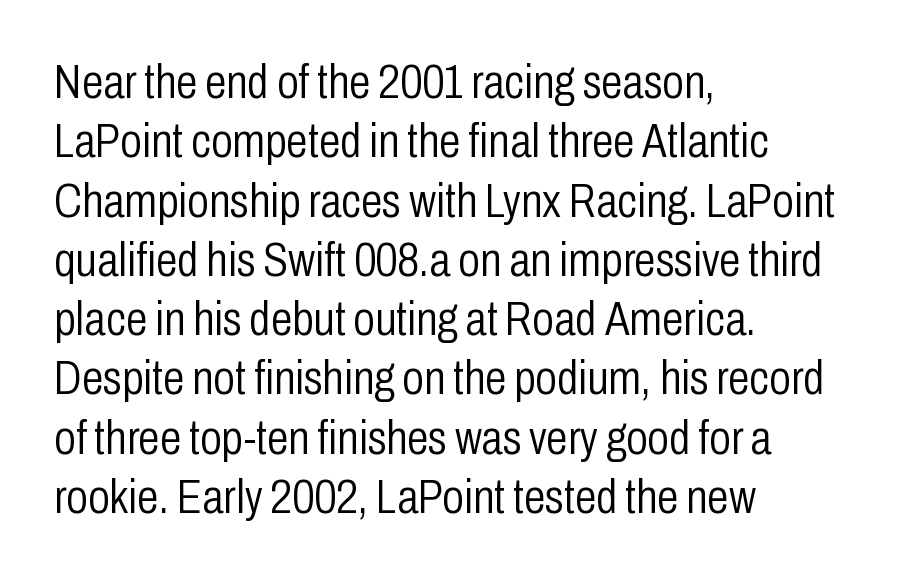
The image shows 49 px light, condensed sans-serif type, upright; set left-aligned, line spacing 1.21x, normal letter spacing, not underlined; low stroke contrast and a medium x-height.
